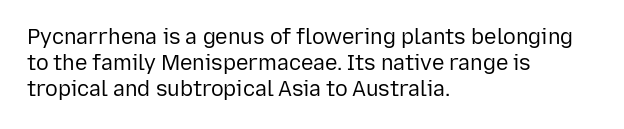
Q: Is the text bold? A: No.
Q: Is the text italic (slanted)? A: No, it is upright.
Q: Is the text underlined? A: No.
Q: How is the paragraph aligned? A: Left-aligned.
Q: Is the spacing between letters normal or unusually wide? A: Normal.
